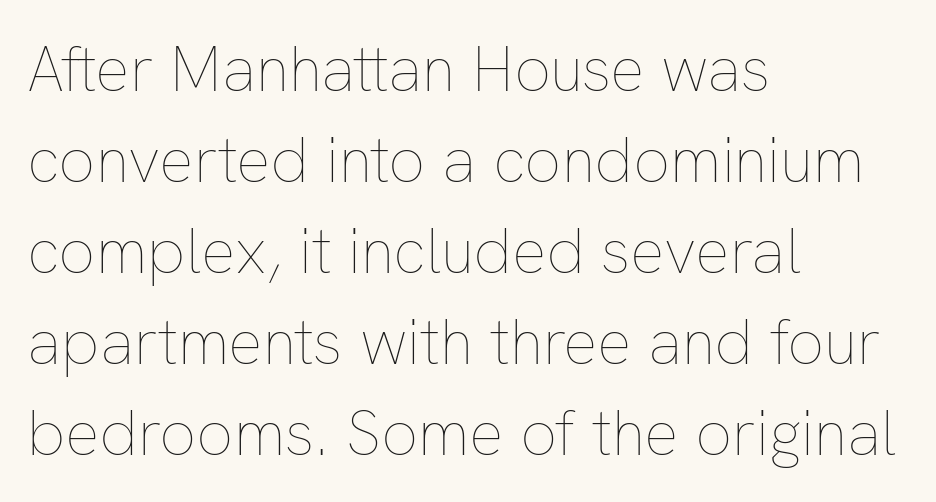
{"italic": "no", "bold": "no", "weight": "thin", "width": "normal", "stroke_contrast": "low", "x_height": "medium", "monospaced": "no", "underline": "no", "align": "left", "line_spacing": "normal", "line_spacing_ratio": 1.42, "letter_spacing": "normal", "letter_spacing_em": 0.0, "glyph_px": 64}
